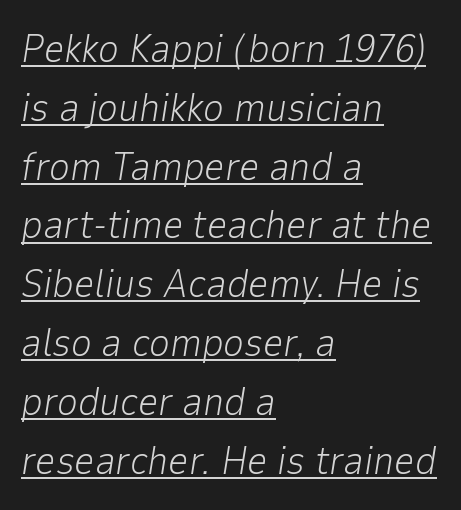
The typesetter chose a ragged-right arrangement here. Nothing unusual about the tracking: characters are spaced as the font intends. The weight tops out at a normal text grade. Each line of the rendering has a horizontal stroke beneath the glyphs. The passage shown stacks its lines at a standard gap.
